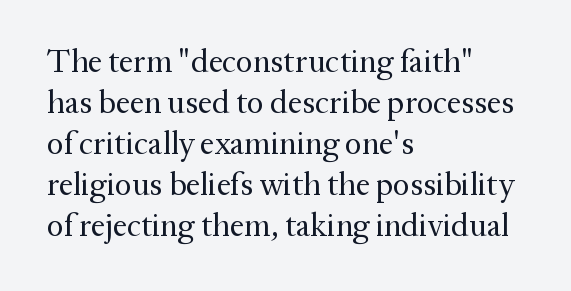
Q: Is the text bold? A: No.
Q: Is the text italic (slanted)? A: No, it is upright.
Q: Is the typeface a serif or a sans-serif typeface? A: Serif.
Q: Is the text underlined? A: No.
Q: How is the paragraph aligned? A: Left-aligned.
Q: Is the spacing between letters normal or unusually wide? A: Normal.
Q: Is the spacing between lines tight, normal or loose? A: Normal.
Q: Width (condensed, normal, or wide)? A: Normal.
Q: Stroke contrast? A: Medium.
Q: x-height? A: Medium.
Q: Monospaced? A: No.
